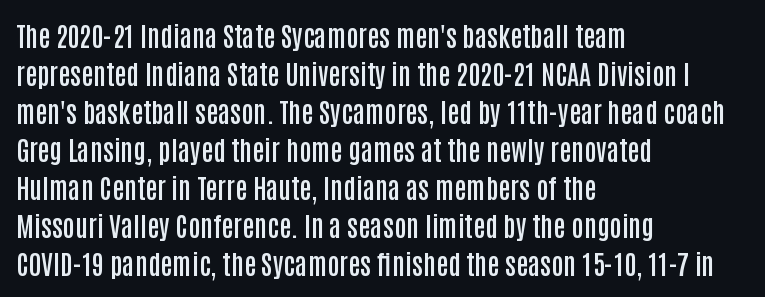
The image shows 27 px text type, upright; set left-aligned, normal line spacing (1.41x), normal letter spacing, not underlined.
